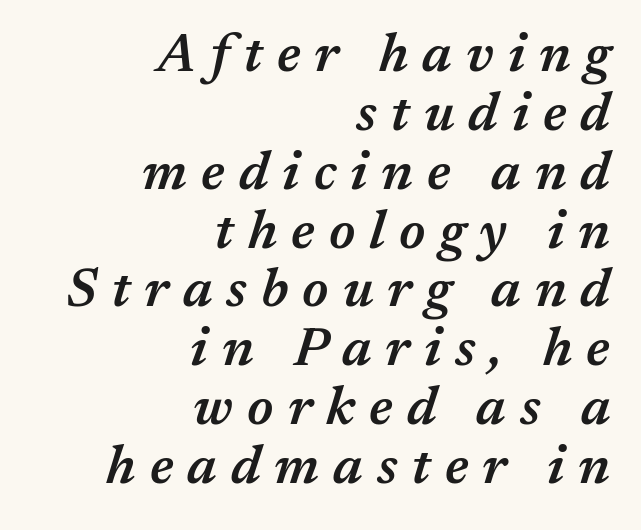
Q: Is the text bold? A: Semi-bold.
Q: Is the text italic (slanted)? A: Yes, it leans right by about 17 degrees.
Q: Is the text underlined? A: No.
Q: How is the paragraph aligned? A: Right-aligned.
Q: Is the spacing between letters normal or unusually wide? A: Unusually wide.
Q: Is the spacing between lines tight, normal or loose? A: Tight.
Q: Width (condensed, normal, or wide)? A: Normal.
Q: Stroke contrast? A: Medium.
Q: x-height? A: Medium.
Q: Monospaced? A: No.
